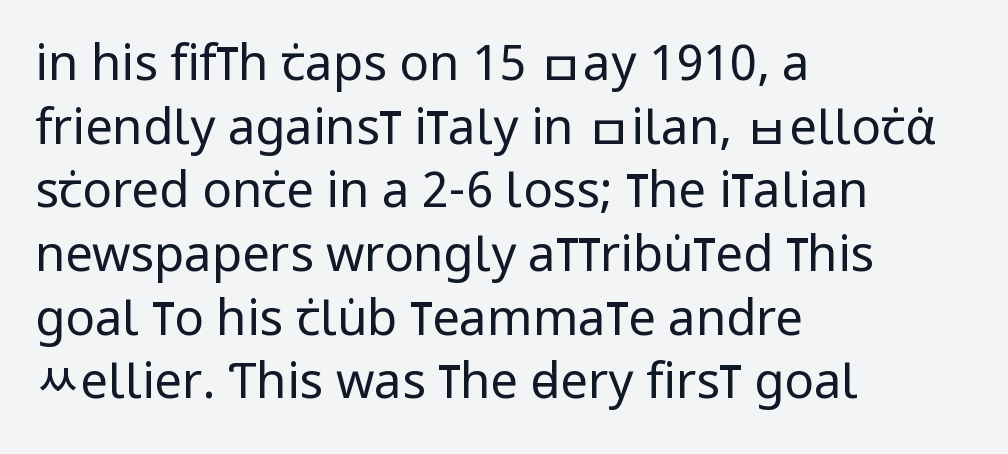
Q: Is the text bold? A: No.
Q: Is the text italic (slanted)? A: No, it is upright.
Q: Is the typeface a serif or a sans-serif typeface? A: Sans-serif.
Q: Is the text underlined? A: No.
Q: How is the paragraph aligned? A: Left-aligned.
Q: Is the spacing between letters normal or unusually wide? A: Normal.
Q: Is the spacing between lines tight, normal or loose? A: Normal.
Q: Width (condensed, normal, or wide)? A: Condensed.
Q: Stroke contrast? A: Low.
Q: x-height? A: Large.
Q: Monospaced? A: No.
